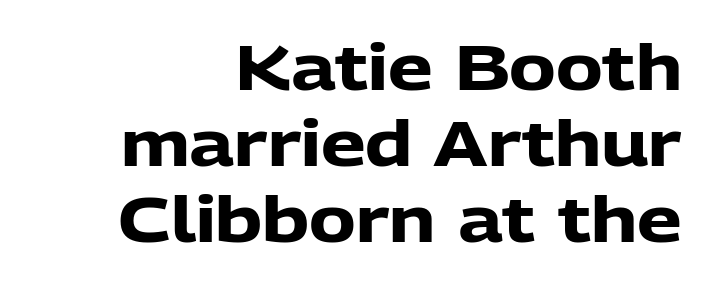
The image shows 63 px heavy sans-serif type, upright; set right-aligned, line spacing 1.21x, normal letter spacing, not underlined; low stroke contrast and a medium x-height.
